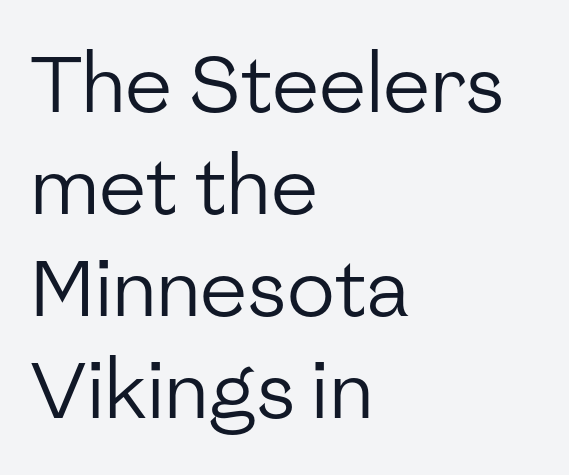
Inter-character spacing is left at the font's built-in metrics. A typesetter would call this proportional, since set widths differ per character. This reads as an unemphasized weight, regular at the heaviest. Honestly, there is no underline to notice here at all. Letterform terminals end flat and unadorned throughout the passage.
